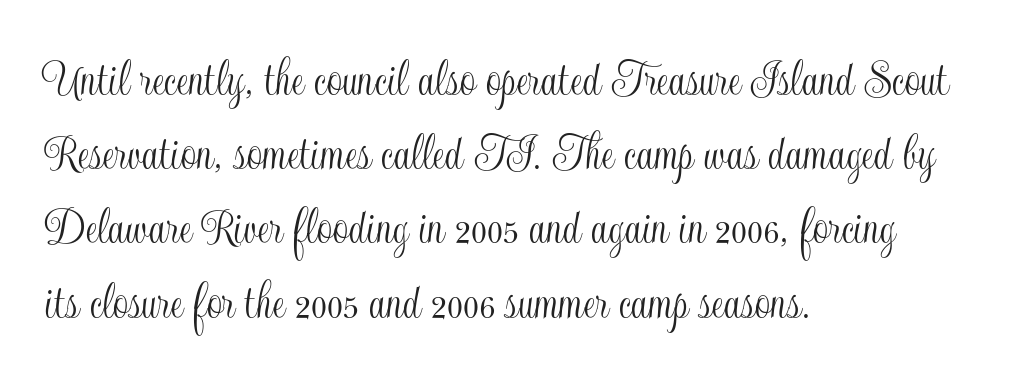
Descender tails drop into unmarked territory. Character widths vary here, with narrow letters taking less room than wide ones. Reading down the block, your eye returns to a fixed left position each line. Leading: standard.
